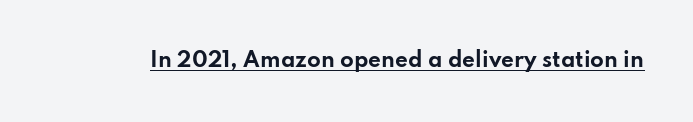
Weight: bold. Is the letter spacing exaggerated? No — it looks like the ordinary default. In designer terms, the underline attribute is active on this setting. A roman cut, with each character standing at attention.
